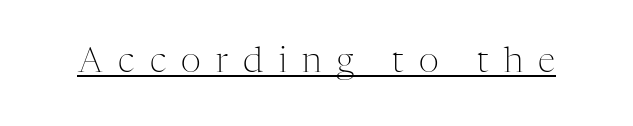
Q: Is the text bold? A: No.
Q: Is the text italic (slanted)? A: No, it is upright.
Q: Is the typeface a serif or a sans-serif typeface? A: Serif.
Q: Is the text underlined? A: Yes.
Q: Is the spacing between letters normal or unusually wide? A: Unusually wide.
Q: Width (condensed, normal, or wide)? A: Normal.
Q: Stroke contrast? A: Medium.
Q: x-height? A: Medium.
Q: Monospaced? A: No.
